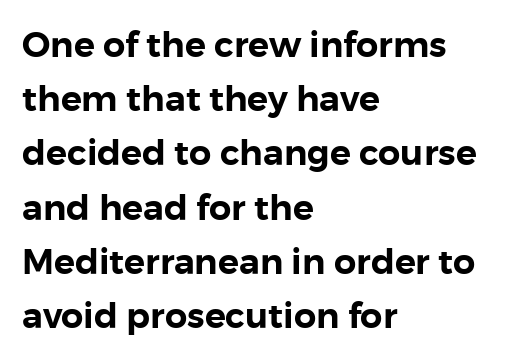
Q: Is the text italic (slanted)? A: No, it is upright.
Q: Is the typeface a serif or a sans-serif typeface? A: Sans-serif.
Q: Is the text underlined? A: No.
Q: How is the paragraph aligned? A: Left-aligned.
Q: Is the spacing between letters normal or unusually wide? A: Normal.
Q: Is the spacing between lines tight, normal or loose? A: Normal.
Q: Width (condensed, normal, or wide)? A: Normal.
Q: Stroke contrast? A: Low.
Q: x-height? A: Medium.
Q: Monospaced? A: No.
